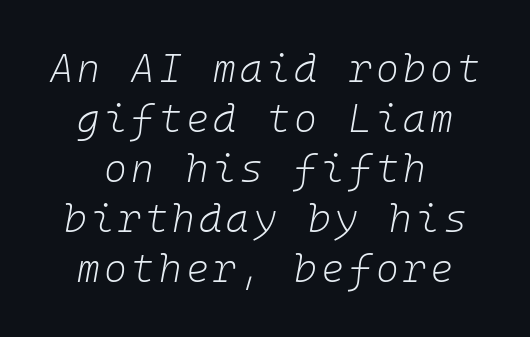
The image shows 39 px light type, italic (leaning right), monospaced; set centered, normal line spacing (1.28x), not underlined; low stroke contrast and a medium x-height.
